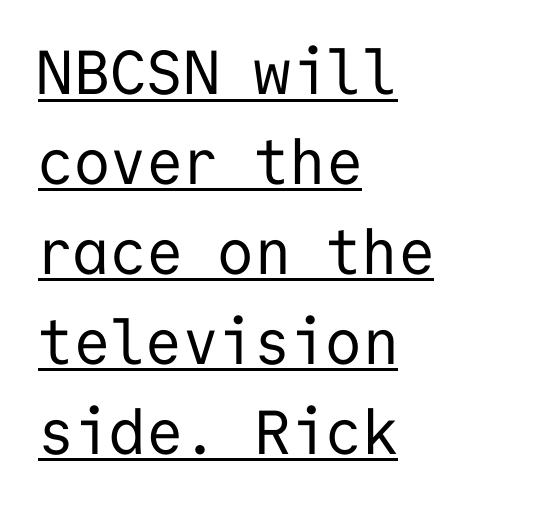
Italic: no, the glyphs are upright roman. Underlining? Definitely there. Reading down the column, the eye jumps a familiar distance to each next line. The lines in this sample share a left origin and differ only in where they stop.
